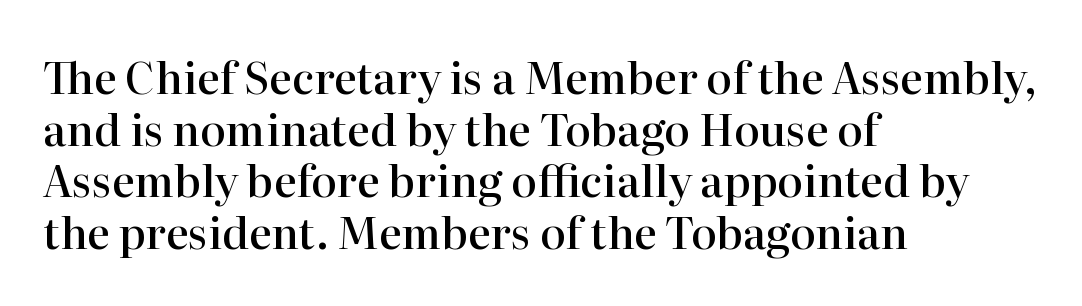
The image shows 43 px semibold serif type, upright; set left-aligned, line spacing 1.2x, normal letter spacing, not underlined; high stroke contrast and a medium x-height.
